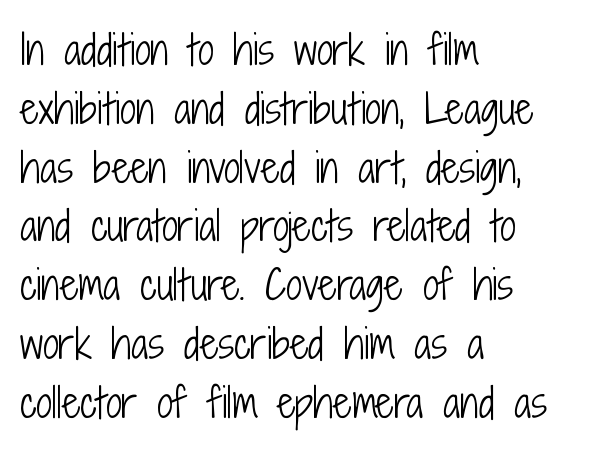
The image shows 40 px light, condensed sans-serif type, upright; set left-aligned, normal line spacing (1.47x), normal letter spacing, not underlined; low stroke contrast and a medium x-height.
